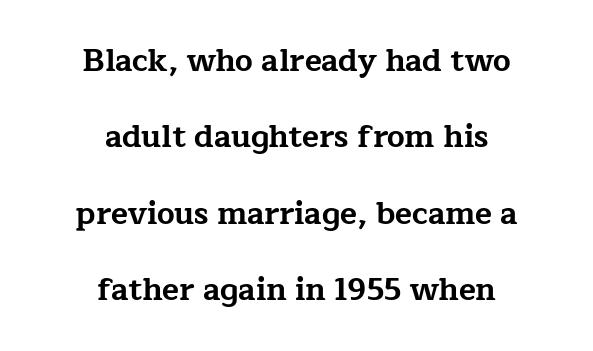
Airy leading. Heft: maximum for text — a bold. Regarding serifs, this sample has them. Looks like regular typesetting: each glyph gets only the width it needs. This sample uses plain, unmodified letter spacing.
